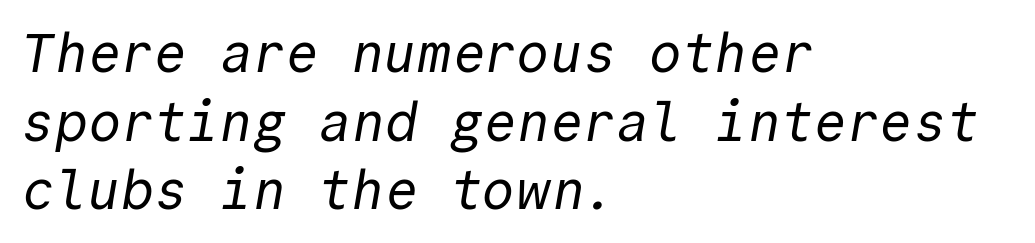
Any mark beneath the type? The region is blank. These lines are rendered in a fixed-pitch font. This sample uses plain, unmodified letter spacing. The line-height multiplier appears to be the usual default. Horizontally, the lines are justified to the leading edge only.
